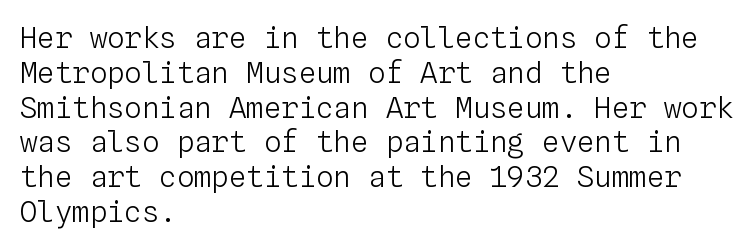
The passage shown is typed in a monospace face where columns stay perfectly aligned. Style check: upright. Leftover space on each line is placed entirely after the last word. The string is rendered with underlining switched off. Summary of weight: not heavy and not bold.
